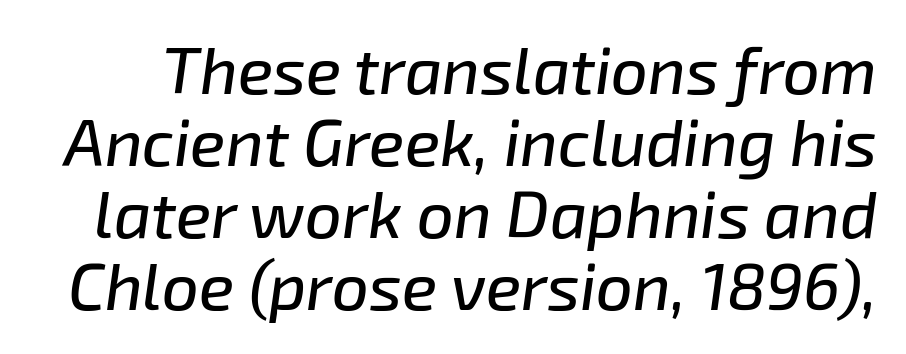
The image shows 65 px text type, italic (leaning right); set tight line spacing (1.11x), normal letter spacing, not underlined; low stroke contrast and a medium x-height.
